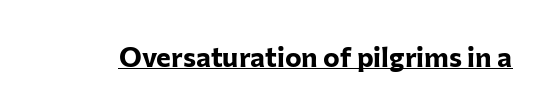
These lines are composed in type without serifs. How are the letters spaced? Ordinarily, with no added tracking. Caption: bold face, heavy strokes. This is underlined copy, the kind a proofreader might mark for attention. This sample uses an upright cut, with every glyph sitting square on the baseline. Each letter keeps its own natural width here, so spacing adapts to shape.
